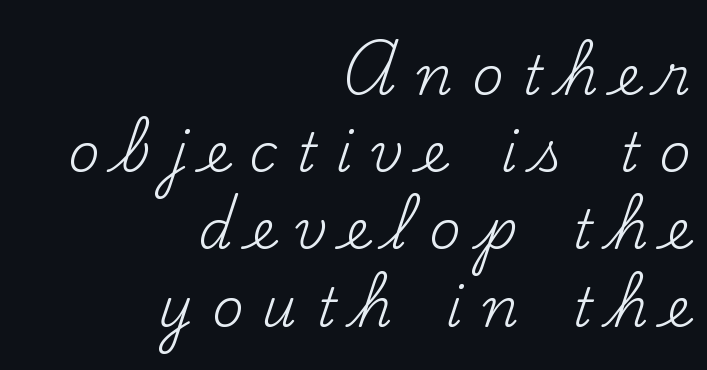
The image shows 54 px regular-weight serif type; set right-aligned, normal line spacing (1.43x), unusually wide letter spacing (+0.35 em), not underlined; medium stroke contrast and a small x-height.
